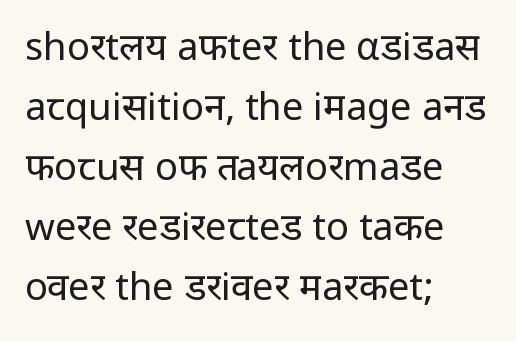
{"serif": "no", "italic": "no", "bold": "no", "weight": "regular", "width": "normal", "stroke_contrast": "low", "x_height": "medium", "monospaced": "no", "underline": "no", "align": "left", "line_spacing": "normal", "line_spacing_ratio": 1.58, "letter_spacing": "normal", "letter_spacing_em": 0.0, "glyph_px": 38}
